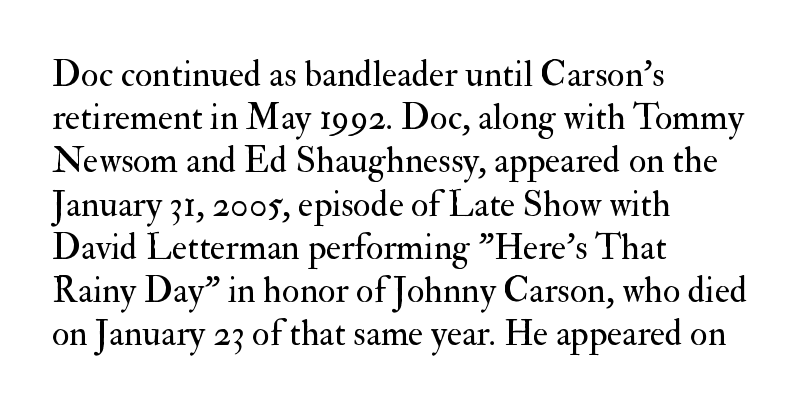
{"serif": "yes", "italic": "no", "bold": "no", "weight": "regular", "width": "normal", "stroke_contrast": "medium", "x_height": "small", "monospaced": "no", "underline": "no", "align": "left", "line_spacing_ratio": 1.2, "letter_spacing": "normal", "letter_spacing_em": 0.0, "glyph_px": 36}
